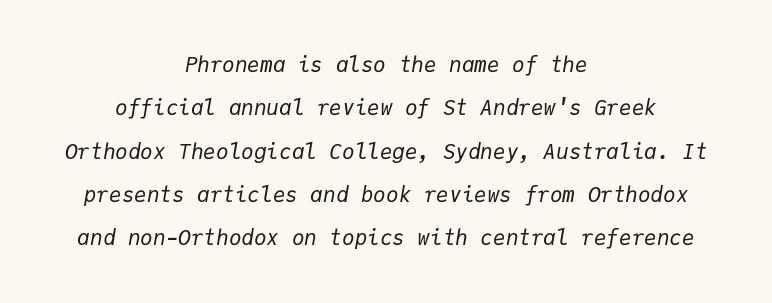
{"italic": "yes", "lean": "right", "slant_degrees": 9, "bold": "no", "underline": "no", "align": "center", "line_spacing": "loose", "line_spacing_ratio": 2.06, "letter_spacing": "normal", "letter_spacing_em": 0.0, "glyph_px": 21}
